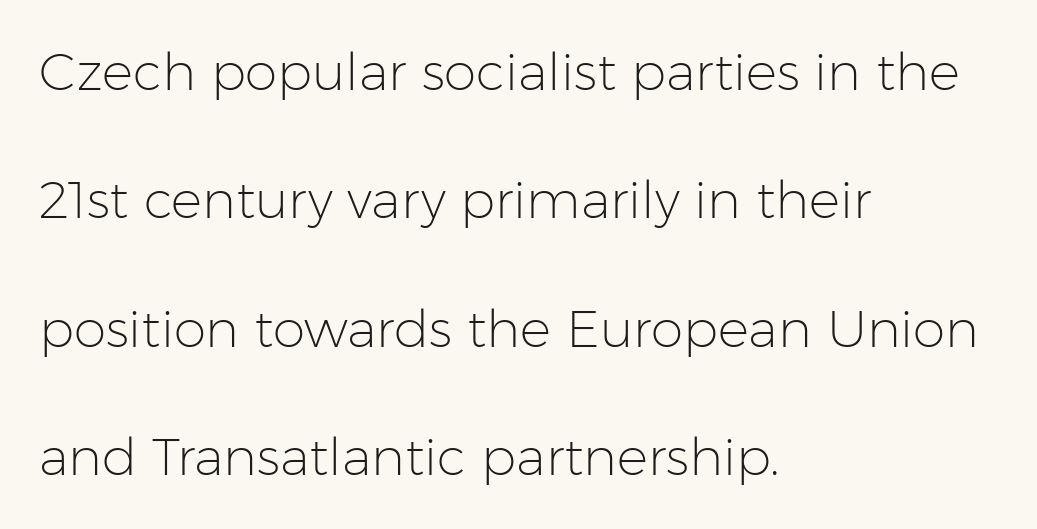
{"serif": "no", "italic": "no", "bold": "no", "weight": "light", "width": "normal", "stroke_contrast": "low", "x_height": "medium", "monospaced": "no", "underline": "no", "align": "left", "line_spacing": "loose", "line_spacing_ratio": 2.47, "letter_spacing": "normal", "letter_spacing_em": 0.0, "glyph_px": 52}
